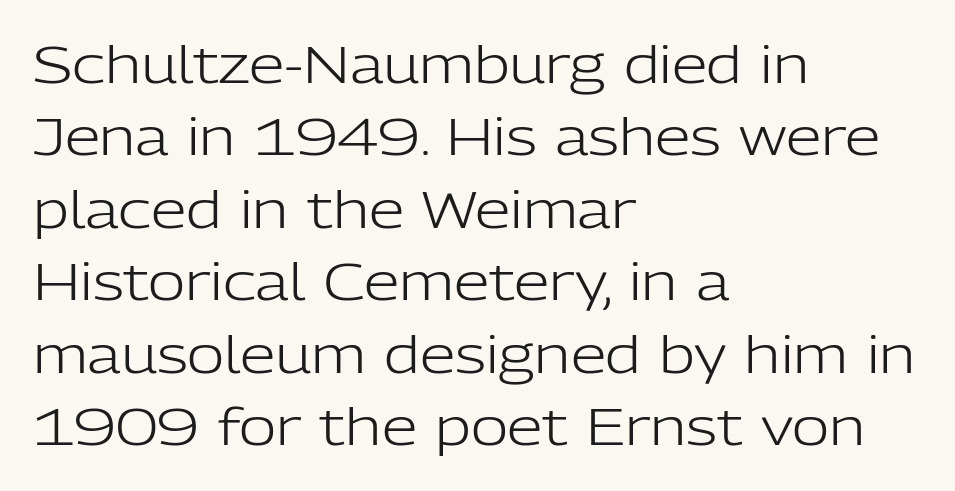
{"serif": "no", "italic": "no", "bold": "no", "weight": "light", "width": "normal", "stroke_contrast": "low", "x_height": "medium", "monospaced": "no", "underline": "no", "align": "left", "line_spacing": "normal", "line_spacing_ratio": 1.42, "letter_spacing": "normal", "letter_spacing_em": 0.0, "glyph_px": 51}
